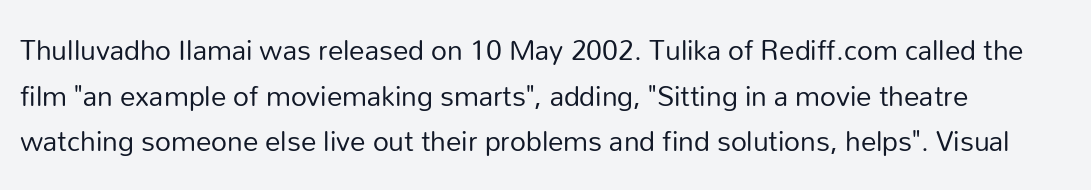
The image shows 31 px regular-weight sans-serif type, upright; set normal line spacing (1.47x), normal letter spacing, not underlined; low stroke contrast and a medium x-height.
